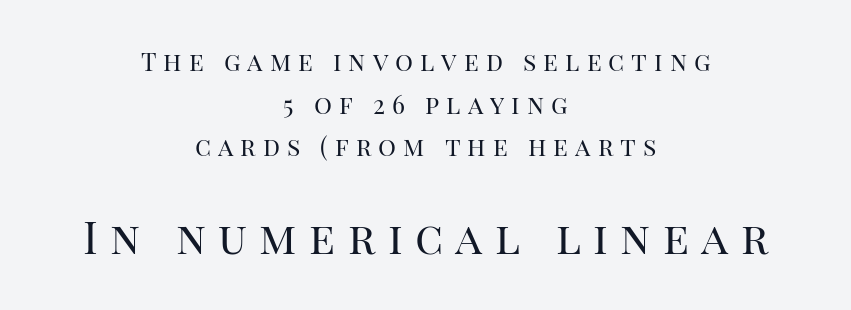
The block sitting lower on the canvas is the one with enlarged characters. This sample has the flowing, uneven cadence of proportional lettering. The typeface chosen for these lines features serifs. Type without underlining.
